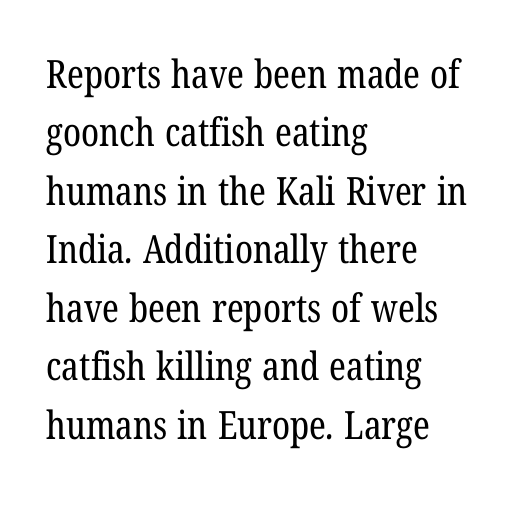
The image shows 39 px regular-weight, condensed serif type; set left-aligned, normal line spacing (1.5x), normal letter spacing, not underlined; low stroke contrast and a medium x-height.
